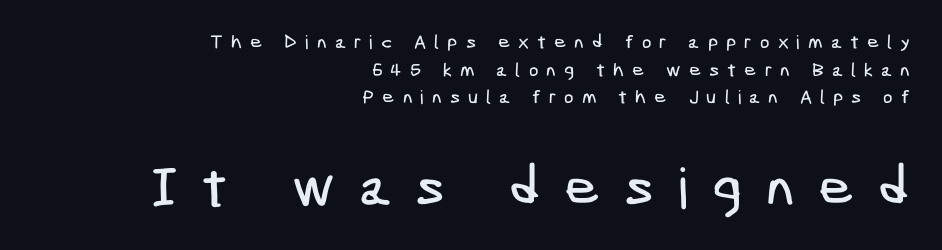
Q: Is the typeface a serif or a sans-serif typeface? A: Sans-serif.
Q: Is the text underlined? A: No.
Q: How is the paragraph aligned? A: Right-aligned.
Q: Is the spacing between letters normal or unusually wide? A: Unusually wide.
Q: Is the spacing between lines tight, normal or loose? A: Normal.
Q: Which block of text is set in a larger size, the first (top) or the second (bottom)? A: The second (bottom) one.
Q: Width (condensed, normal, or wide)? A: Condensed.
Q: Stroke contrast? A: Low.
Q: x-height? A: Medium.
